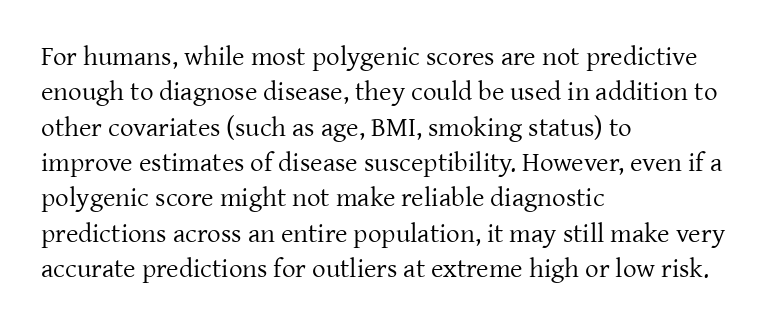
{"italic": "no", "bold": "no", "underline": "no", "align": "left", "line_spacing": "normal", "line_spacing_ratio": 1.31, "letter_spacing": "normal", "letter_spacing_em": 0.0, "glyph_px": 27}
